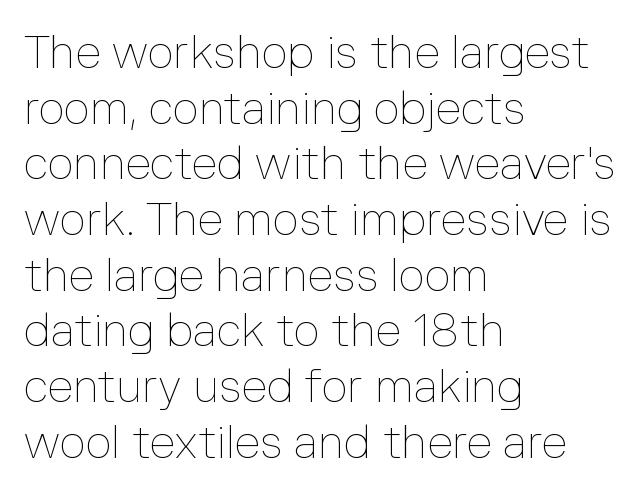
The image shows 46 px thin type, upright; set left-aligned, line spacing 1.21x, normal letter spacing, not underlined; low stroke contrast and a medium x-height.
